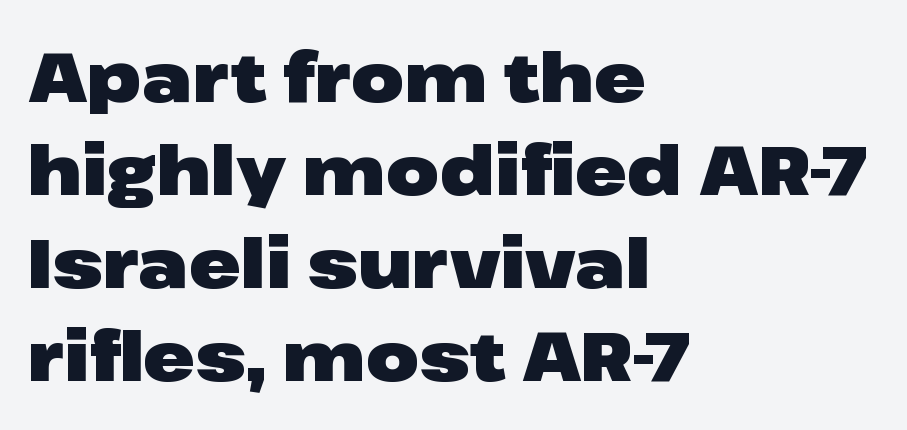
{"serif": "no", "italic": "no", "bold": "yes", "weight": "heavy", "width": "wide", "stroke_contrast": "low", "x_height": "medium", "monospaced": "no", "underline": "no", "align": "left", "line_spacing": "normal", "line_spacing_ratio": 1.35, "letter_spacing": "normal", "letter_spacing_em": 0.0, "glyph_px": 69}
